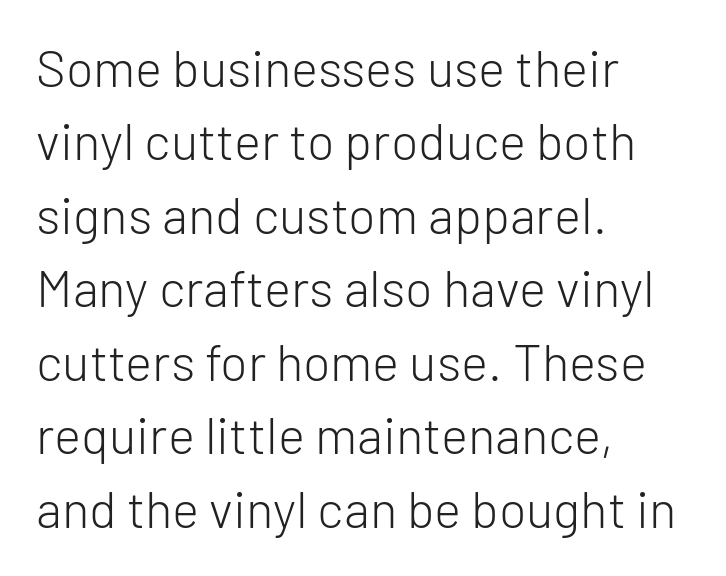
The image shows 51 px light sans-serif type, upright; set left-aligned, normal line spacing (1.44x), normal letter spacing, not underlined; low stroke contrast and a medium x-height.
